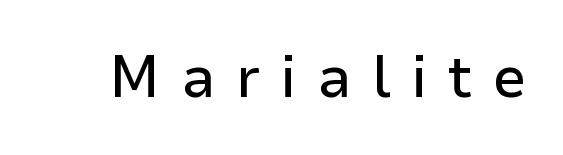
The image shows 60 px sans-serif type, upright; set unusually wide letter spacing (+0.34 em), not underlined; low stroke contrast and a medium x-height.
